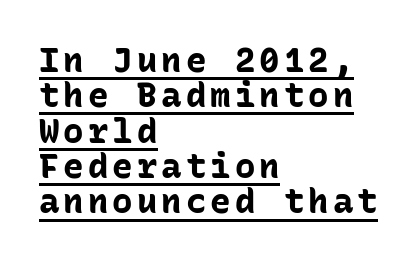
Q: Is the text bold? A: Yes.
Q: Is the text italic (slanted)? A: No, it is upright.
Q: Is the typeface a serif or a sans-serif typeface? A: Sans-serif.
Q: Is the text underlined? A: Yes.
Q: How is the paragraph aligned? A: Left-aligned.
Q: Is the spacing between lines tight, normal or loose? A: Tight.
Q: Width (condensed, normal, or wide)? A: Normal.
Q: Stroke contrast? A: Low.
Q: x-height? A: Medium.
Q: Monospaced? A: Yes.
